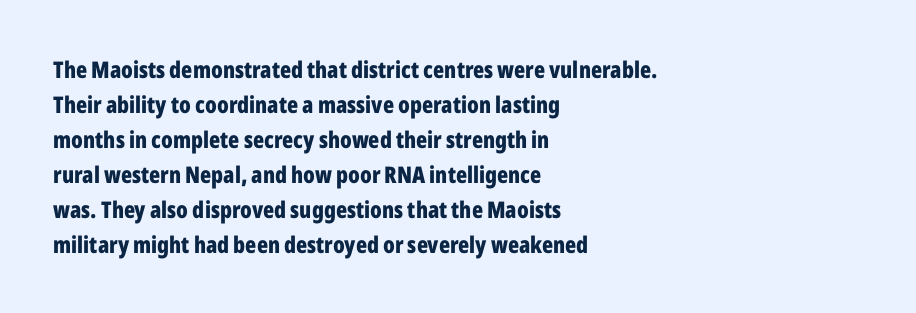
A normal amount of white space separates one row of letters from the next. The lines in this sample share a left origin and differ only in where they stop. Characters follow at the spacing the type designer built in. In terms of weight, the rendering is a true, heavy bold.
